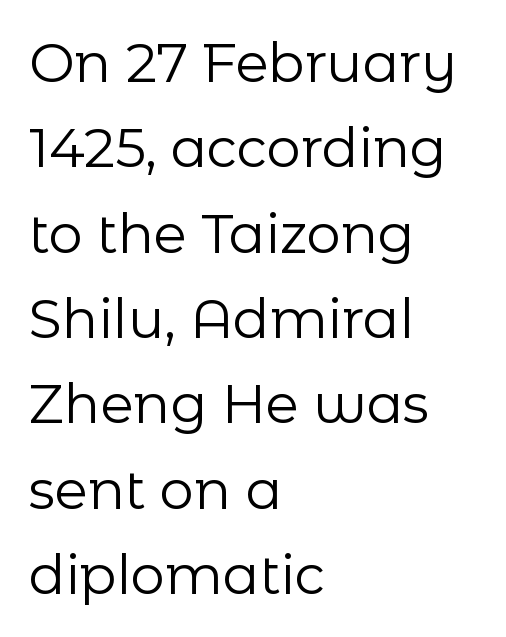
{"serif": "no", "italic": "no", "bold": "no", "weight": "regular", "width": "normal", "stroke_contrast": "low", "x_height": "medium", "monospaced": "no", "underline": "no", "align": "left", "line_spacing": "normal", "line_spacing_ratio": 1.58, "letter_spacing": "normal", "letter_spacing_em": 0.0, "glyph_px": 54}
